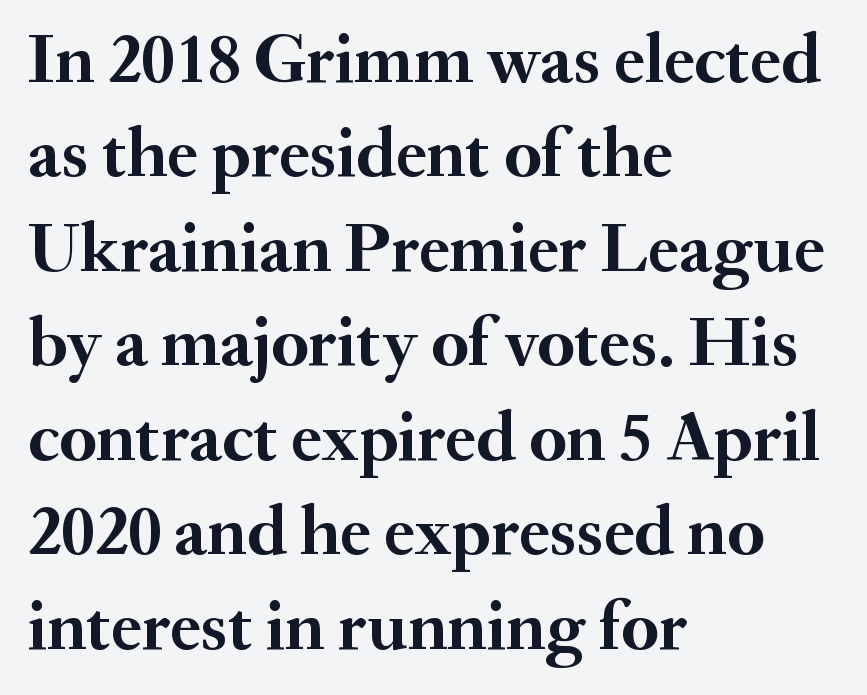
{"serif": "yes", "italic": "no", "bold": "yes", "weight": "semibold", "width": "normal", "stroke_contrast": "medium", "x_height": "small", "monospaced": "no", "underline": "no", "align": "left", "line_spacing": "normal", "line_spacing_ratio": 1.33, "letter_spacing": "normal", "letter_spacing_em": 0.0, "glyph_px": 71}
